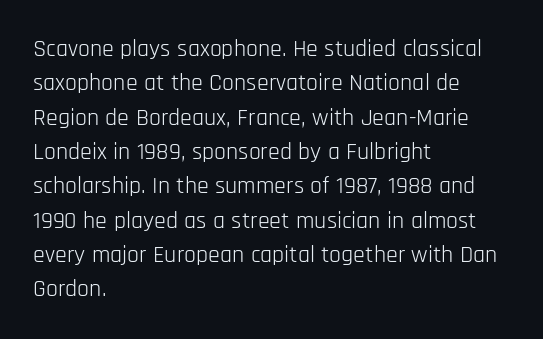
The image shows 24 px text type, upright; set left-aligned, normal line spacing (1.43x), normal letter spacing, not underlined.
